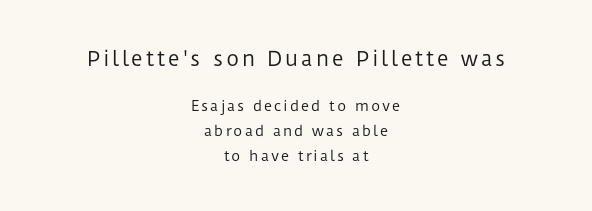
{"italic": "no", "bold": "no", "underline": "no", "align": "center", "line_spacing_ratio": 1.77, "larger_block": "first", "size_ratio": 1.43, "glyph_px": 20}
